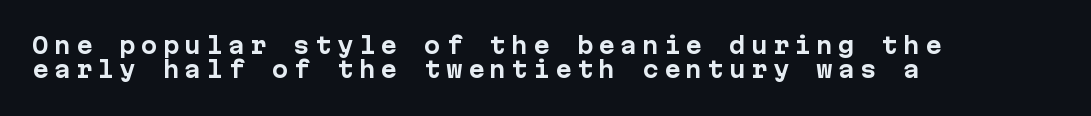
{"italic": "no", "bold": "yes", "underline": "no", "align": "left", "line_spacing": "tight", "line_spacing_ratio": 1.11, "letter_spacing": "wide", "letter_spacing_em": 0.24, "glyph_px": 22}
